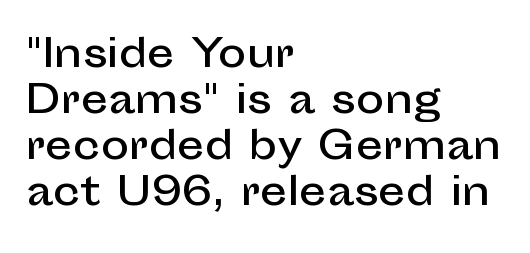
{"serif": "no", "italic": "no", "width": "normal", "stroke_contrast": "low", "x_height": "medium", "monospaced": "no", "underline": "no", "align": "left", "line_spacing_ratio": 1.21, "letter_spacing": "normal", "letter_spacing_em": 0.0, "glyph_px": 38}
